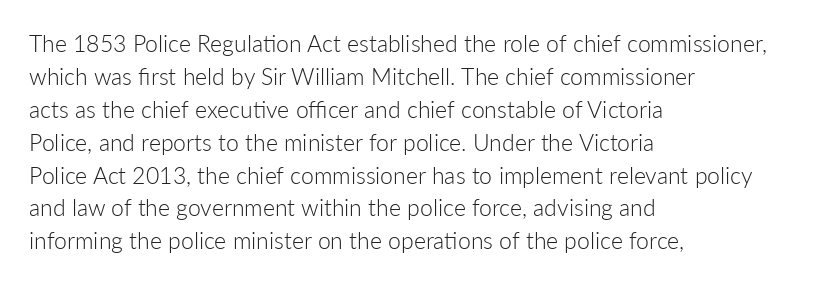
{"italic": "no", "bold": "no", "underline": "no", "align": "left", "line_spacing": "normal", "line_spacing_ratio": 1.43, "letter_spacing": "normal", "letter_spacing_em": 0.0, "glyph_px": 23}
